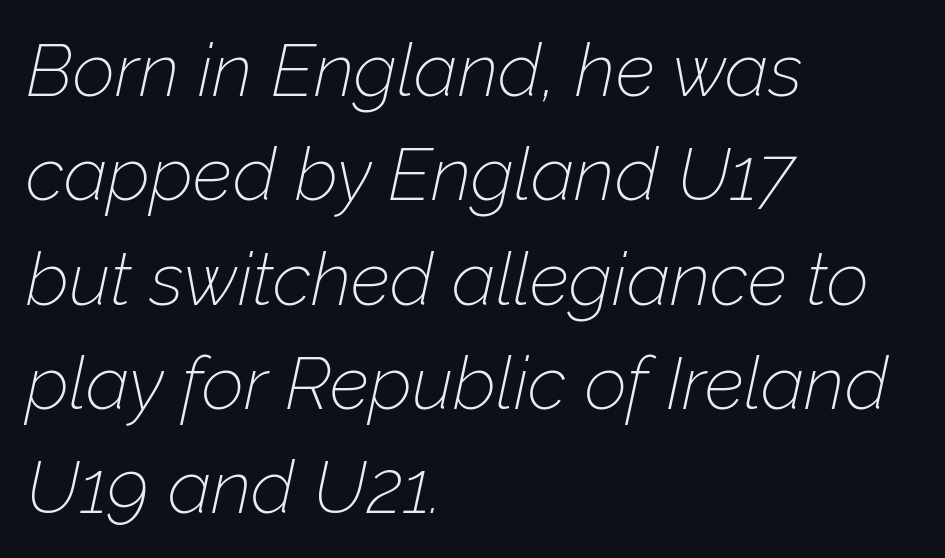
{"italic": "yes", "lean": "right", "slant_degrees": 12, "bold": "no", "weight": "thin", "width": "normal", "stroke_contrast": "low", "x_height": "medium", "monospaced": "no", "underline": "no", "align": "left", "line_spacing": "normal", "line_spacing_ratio": 1.41, "letter_spacing": "normal", "letter_spacing_em": 0.0, "glyph_px": 74}
